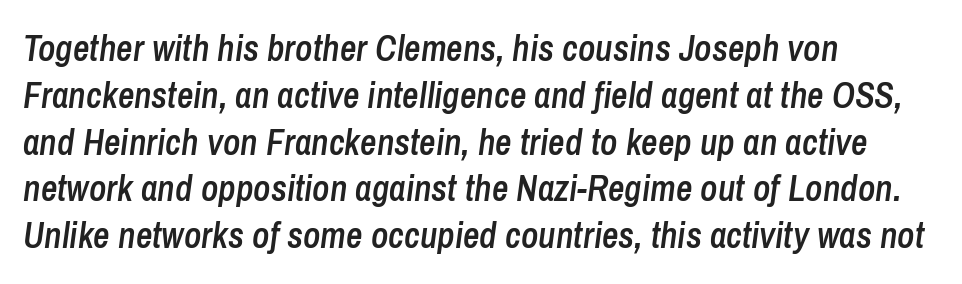
The image shows 36 px semibold, condensed type, italic (leaning right); set left-aligned, normal line spacing (1.3x), normal letter spacing, not underlined; low stroke contrast and a medium x-height.
